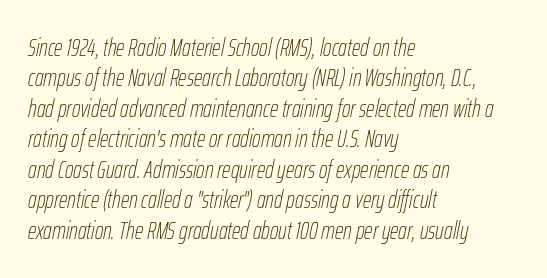
Designer's note — italics engaged. Short note: letters normally spaced. The typesetting does not lean heavy: it is not bold. This rendering features lettering with no underline. The typesetter chose a ragged-right arrangement here. Notice how descenders clear the ascenders below comfortably — that's standard leading.
